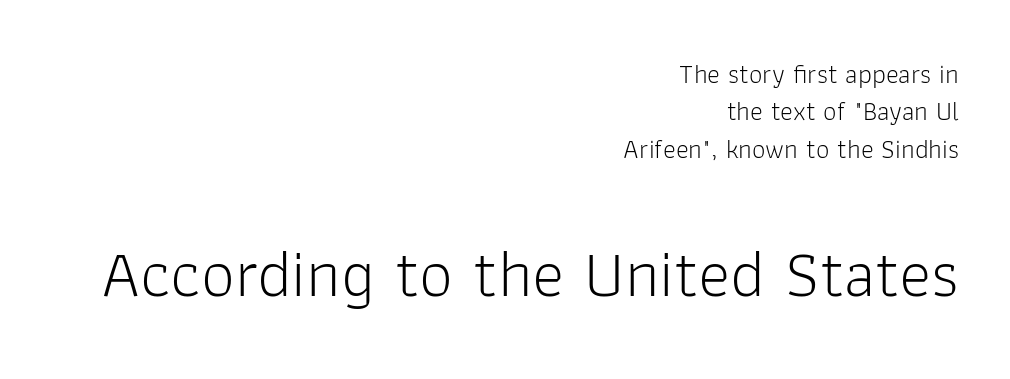
{"serif": "no", "italic": "no", "bold": "no", "weight": "light", "width": "normal", "stroke_contrast": "low", "x_height": "medium", "monospaced": "no", "underline": "no", "align": "right", "line_spacing": "normal", "line_spacing_ratio": 1.38, "letter_spacing": "normal", "letter_spacing_em": 0.0, "larger_block": "second", "size_ratio": 2.52, "glyph_px": 68}
